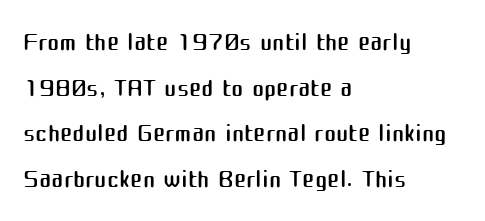
Q: Is the text bold? A: No.
Q: Is the text italic (slanted)? A: No, it is upright.
Q: Is the typeface a serif or a sans-serif typeface? A: Sans-serif.
Q: Is the text underlined? A: No.
Q: How is the paragraph aligned? A: Left-aligned.
Q: Is the spacing between letters normal or unusually wide? A: Normal.
Q: Width (condensed, normal, or wide)? A: Normal.
Q: Stroke contrast? A: Medium.
Q: x-height? A: Medium.
Q: Monospaced? A: No.
